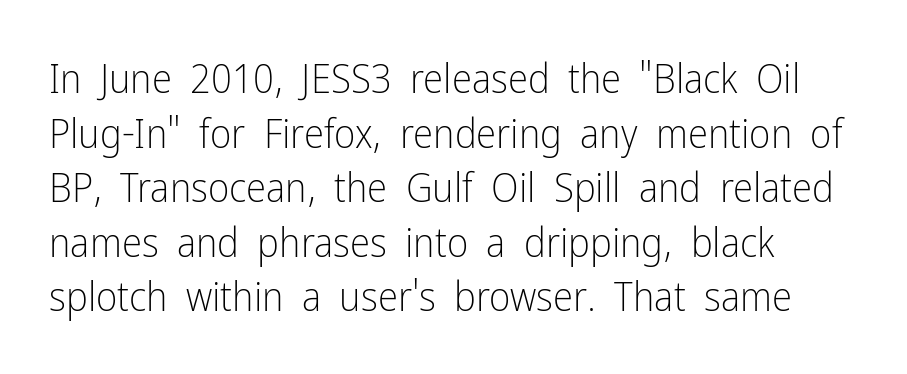
Are there feet on the stems? There aren't — it's a sans. It's the straight-up-and-down kind of type. Weight: in the light-to-regular range. Casual observation: everything's shoved over to the left. The passage shown has conventional tracking throughout. Note the varied advance widths — an 'i' is clearly narrower than an 'm'.
